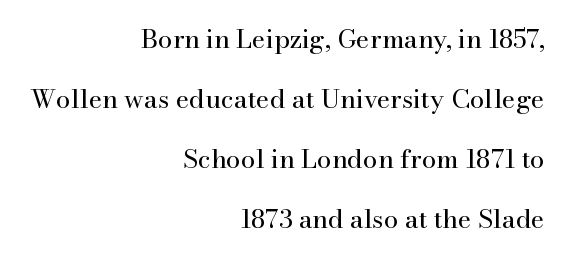
{"italic": "no", "bold": "no", "underline": "no", "align": "right", "line_spacing": "loose", "line_spacing_ratio": 2.31, "letter_spacing": "normal", "letter_spacing_em": 0.0, "glyph_px": 26}
